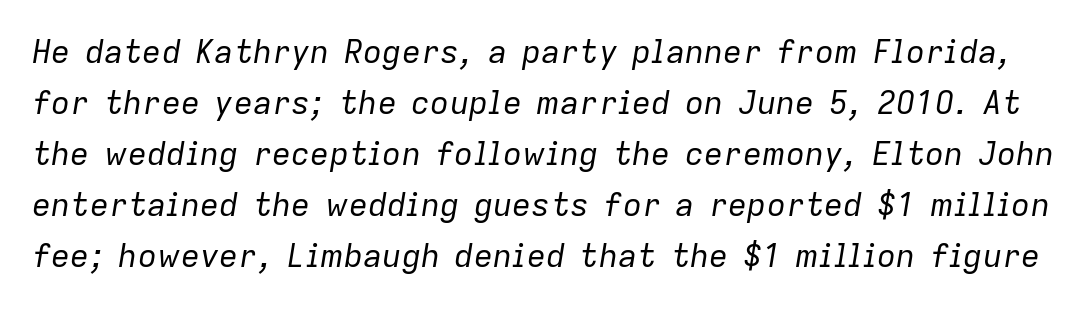
Q: Is the text bold? A: No.
Q: Is the text italic (slanted)? A: Yes, it leans right by about 9 degrees.
Q: Is the text underlined? A: No.
Q: Is the spacing between letters normal or unusually wide? A: Normal.
Q: Is the spacing between lines tight, normal or loose? A: Normal.
Q: Width (condensed, normal, or wide)? A: Normal.
Q: Stroke contrast? A: Low.
Q: x-height? A: Medium.
Q: Monospaced? A: No.
